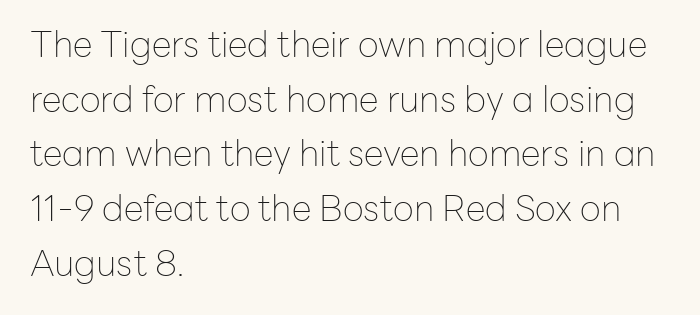
{"serif": "no", "italic": "no", "bold": "no", "weight": "thin", "width": "normal", "stroke_contrast": "low", "x_height": "medium", "monospaced": "no", "underline": "no", "align": "left", "line_spacing": "normal", "line_spacing_ratio": 1.52, "letter_spacing": "normal", "letter_spacing_em": 0.0, "glyph_px": 36}
